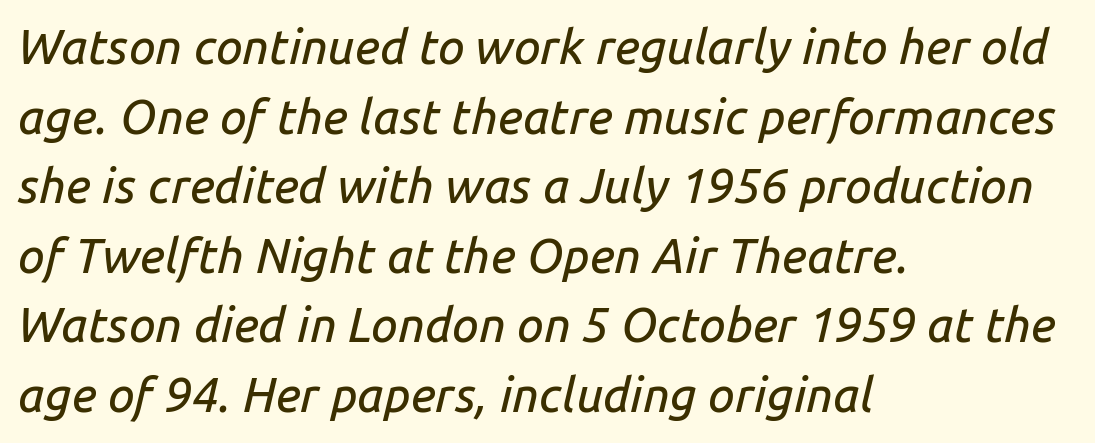
The image shows 48 px text type, italic (leaning right); set left-aligned, normal line spacing (1.45x), normal letter spacing, not underlined; low stroke contrast and a medium x-height.
